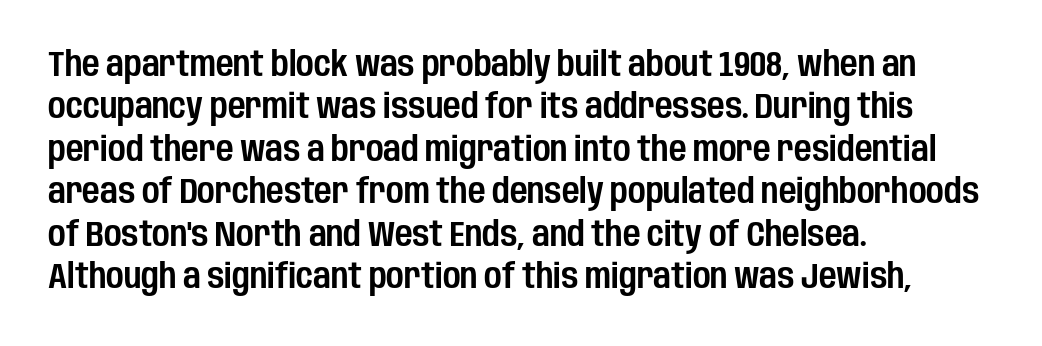
Anything drawn beneath the words? Only blank space. Letterform terminals end flat and unadorned throughout the passage. The passage is arranged the way most books set body copy — flush left. The horizontal fit of the characters is conventional and even. Notice how descenders clear the ascenders below comfortably — that's standard leading.
